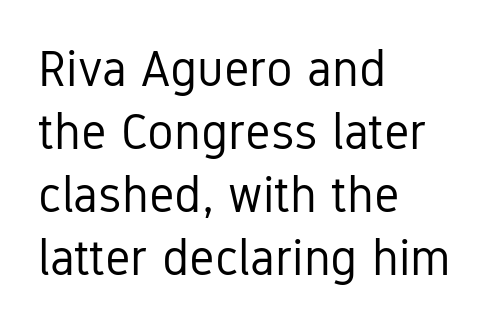
Is this a sans? Yes — the strokes have no serifs. The face looks like a standard text weight, possibly lighter. If you measured baseline to baseline, you'd find a middling distance. No extra tracking has been applied to these lines. Descenders hang freely into open space. The letters advance in unequal steps, a hallmark of proportional type.
